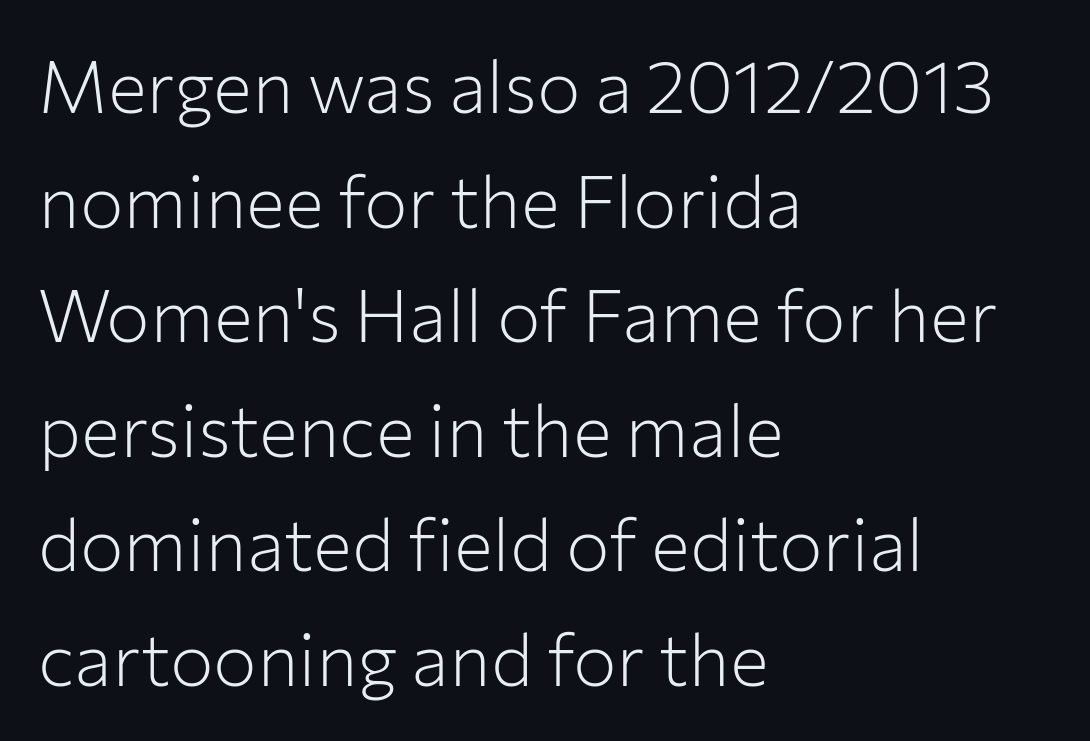
Compared with a centered layout, this one pins lines to the left instead. Vertically, the passage feels balanced, rows spaced as you'd expect. Letter spacing: default. No extra ink here — the face is not bold. These lines are composed in type without serifs.
